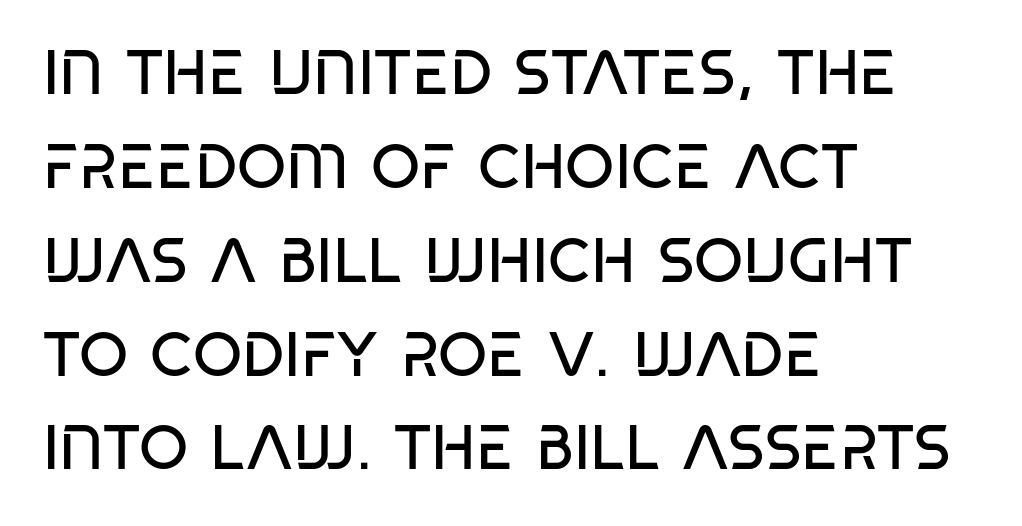
Caption: standard tracking, unaltered. To sum up the face: it is a sans, with no serifs. Each row of text sits above clean, open space. The text block is weighted toward the left margin, trailing off unevenly rightward. On a weight scale, this lands at 450 or below.
